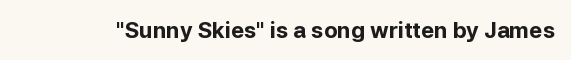
The image shows 22 px bold type, upright; set normal letter spacing, not underlined.
